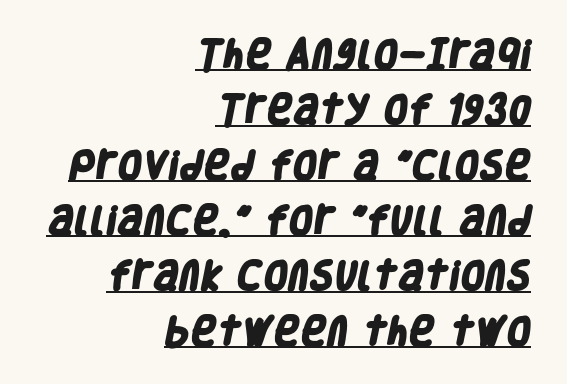
{"serif": "no", "bold": "yes", "weight": "heavy", "width": "condensed", "stroke_contrast": "low", "x_height": "large", "monospaced": "no", "underline": "yes", "align": "right", "line_spacing_ratio": 1.73, "letter_spacing": "normal", "letter_spacing_em": 0.0, "glyph_px": 32}
